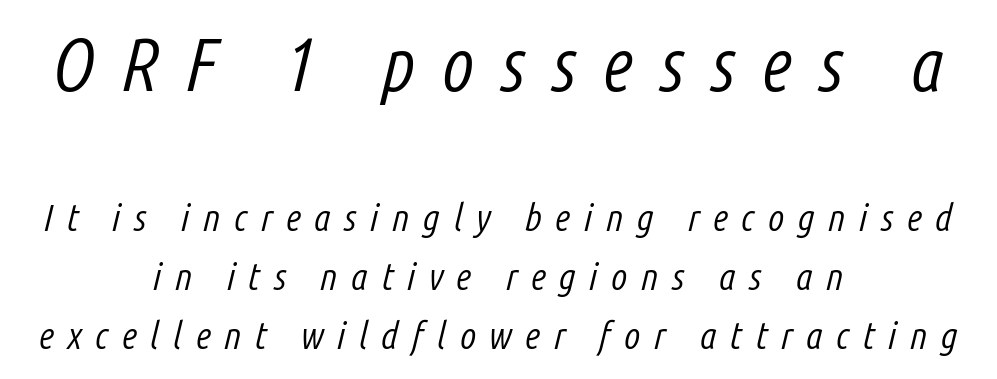
{"italic": "yes", "lean": "right", "slant_degrees": 14, "bold": "no", "weight": "light", "width": "condensed", "stroke_contrast": "low", "x_height": "medium", "monospaced": "no", "underline": "no", "align": "center", "line_spacing": "normal", "line_spacing_ratio": 1.54, "letter_spacing": "wide", "letter_spacing_em": 0.35, "larger_block": "first", "size_ratio": 1.97, "glyph_px": 75}
